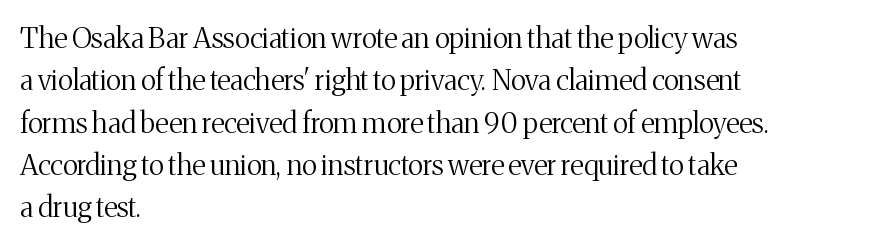
{"serif": "yes", "italic": "no", "bold": "no", "weight": "regular", "width": "normal", "stroke_contrast": "medium", "x_height": "medium", "monospaced": "no", "underline": "no", "align": "left", "line_spacing": "normal", "line_spacing_ratio": 1.51, "letter_spacing": "normal", "letter_spacing_em": 0.0, "glyph_px": 28}
